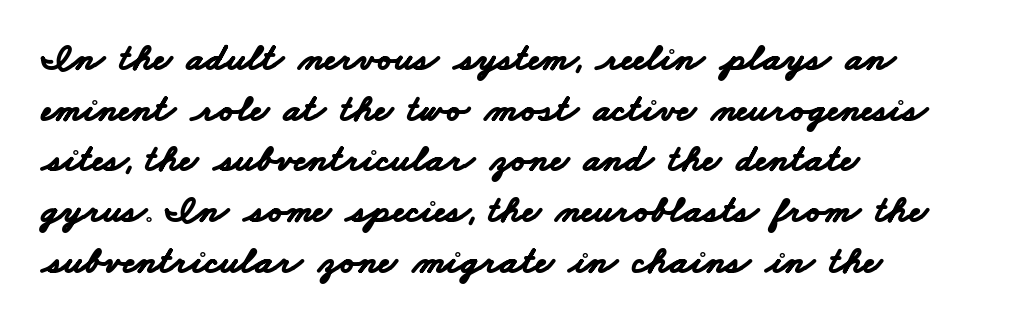
{"serif": "no", "bold": "yes", "weight": "bold", "width": "wide", "stroke_contrast": "low", "x_height": "small", "monospaced": "no", "underline": "no", "align": "left", "line_spacing": "normal", "line_spacing_ratio": 1.3, "letter_spacing": "normal", "letter_spacing_em": 0.0, "glyph_px": 39}
